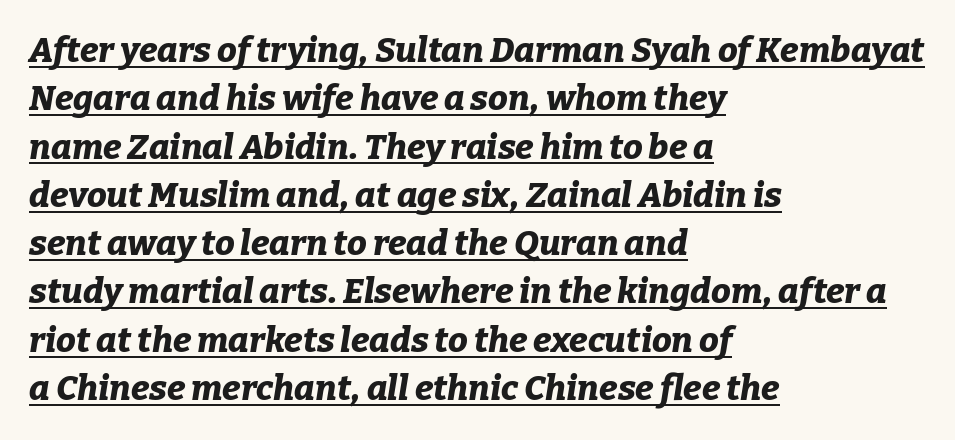
Here the glyphs are tracked normally, forming tight word shapes. Typesetter's note: full bold, strokes at maximum text heaviness. The space between consecutive lines is moderate. If you drew a line through each stem, it would be angled.
